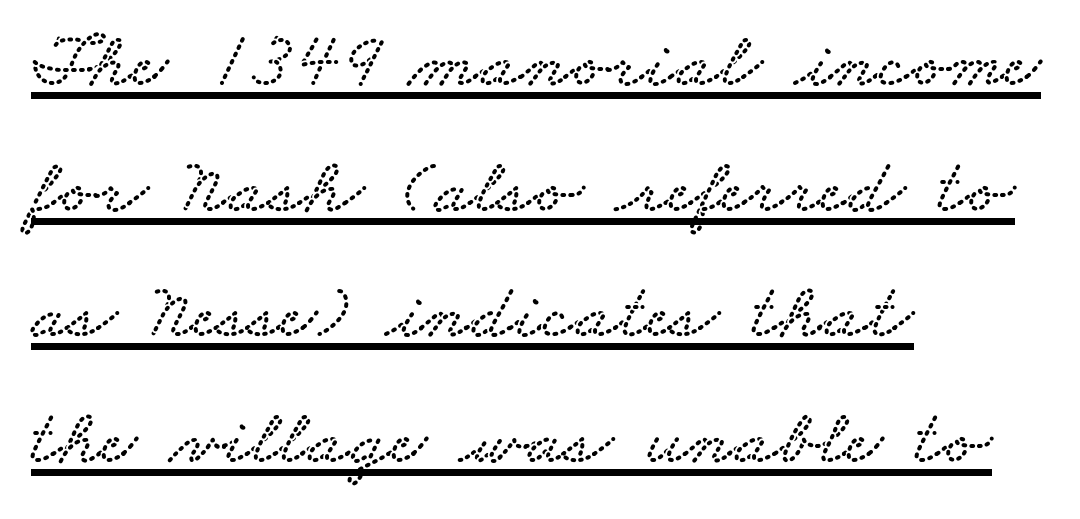
The image shows 80 px wide serif type; set left-aligned, normal line spacing (1.57x), normal letter spacing, underlined; low stroke contrast and a small x-height.
